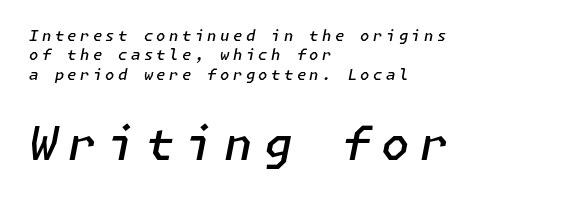
When letters slant like this, we call the style italic. Larger block? The one below; the one above is distinctly smaller. A clean baseline with only descenders dipping below it. Semibold letterforms, between regular and bold. Interline gaps are of average width in this sample.
